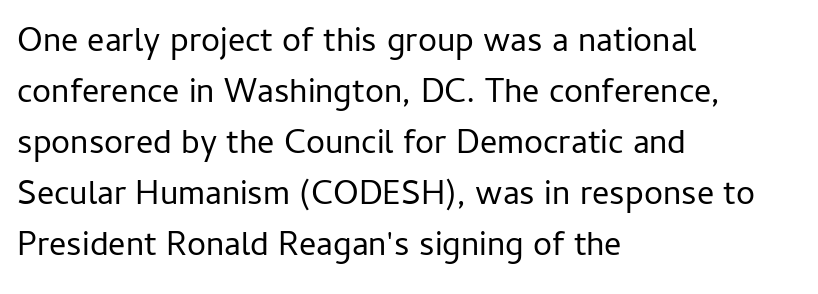
The image shows 34 px regular-weight sans-serif type, upright; set left-aligned, normal line spacing (1.5x), normal letter spacing, not underlined; low stroke contrast and a medium x-height.
